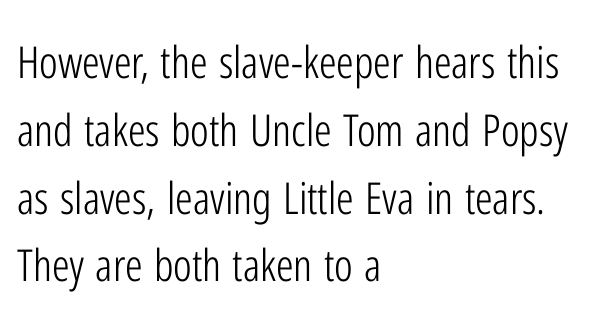
Q: Is the text bold? A: No.
Q: Is the text italic (slanted)? A: No, it is upright.
Q: Is the typeface a serif or a sans-serif typeface? A: Sans-serif.
Q: Is the text underlined? A: No.
Q: How is the paragraph aligned? A: Left-aligned.
Q: Is the spacing between letters normal or unusually wide? A: Normal.
Q: Is the spacing between lines tight, normal or loose? A: Normal.
Q: Width (condensed, normal, or wide)? A: Condensed.
Q: Stroke contrast? A: Low.
Q: x-height? A: Medium.
Q: Monospaced? A: No.
